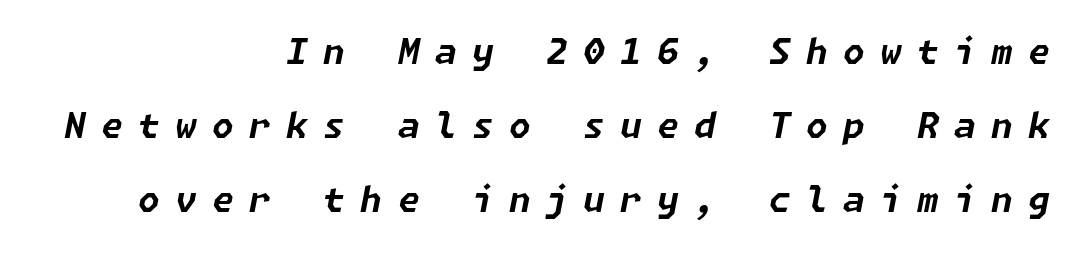
The image shows 35 px bold type, italic (leaning right); set right-aligned, loose line spacing (2.12x), unusually wide letter spacing (+0.44 em), not underlined; low stroke contrast and a medium x-height.
